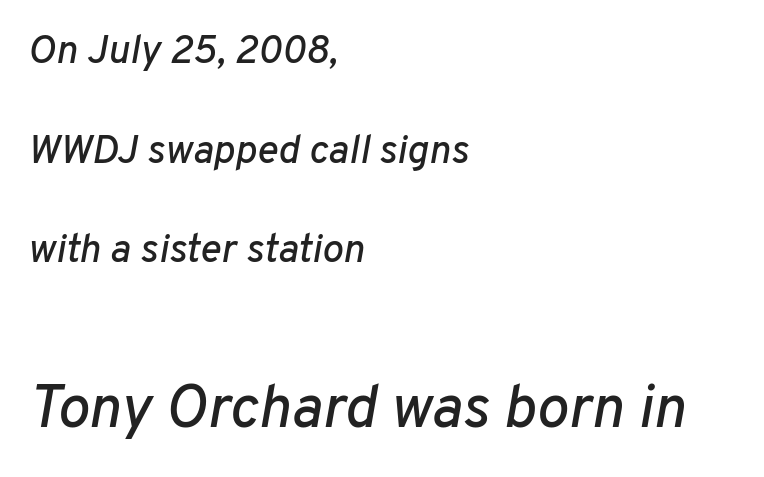
{"italic": "yes", "lean": "right", "slant_degrees": 10, "width": "normal", "stroke_contrast": "low", "x_height": "medium", "monospaced": "no", "underline": "no", "align": "left", "line_spacing": "loose", "line_spacing_ratio": 2.49, "letter_spacing": "normal", "letter_spacing_em": 0.0, "larger_block": "second", "size_ratio": 1.5, "glyph_px": 60}
